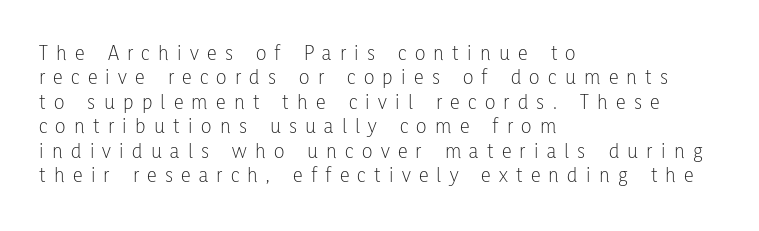
Q: Is the text bold? A: No.
Q: Is the text italic (slanted)? A: No, it is upright.
Q: Is the text underlined? A: No.
Q: How is the paragraph aligned? A: Left-aligned.
Q: Is the spacing between letters normal or unusually wide? A: Unusually wide.
Q: Is the spacing between lines tight, normal or loose? A: Tight.
